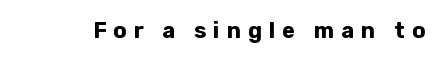
The image shows 22 px bold type, upright; set unusually wide letter spacing (+0.32 em), not underlined.
